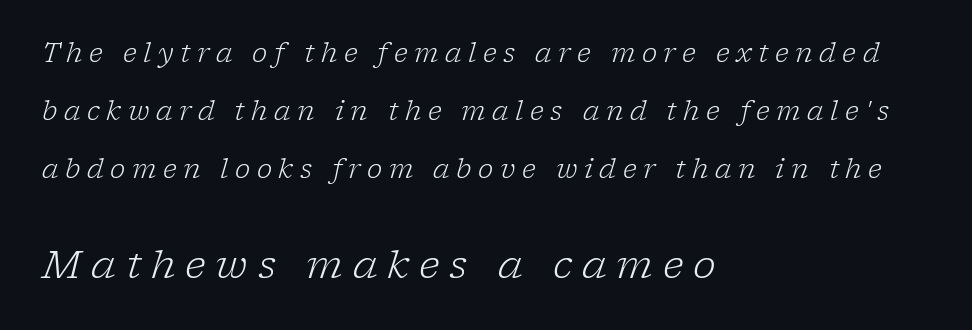
Here the designer chose a conventional face with non-uniform glyph widths. This sample trades compactness for vertical openness between lines. Does extra space separate the letters? Yes, quite a lot of it. Each line starts at the same left margin while the right side varies. The characters are drawn with everyday or finer stroke widths.
